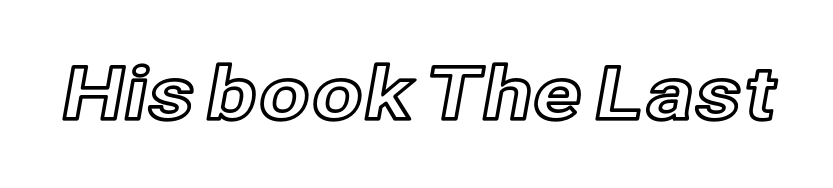
The rendering uses natural spacing where letterforms have individual widths. Descender tails drop into unmarked territory. Honestly, the letter spacing is just normal — you wouldn't notice it.
